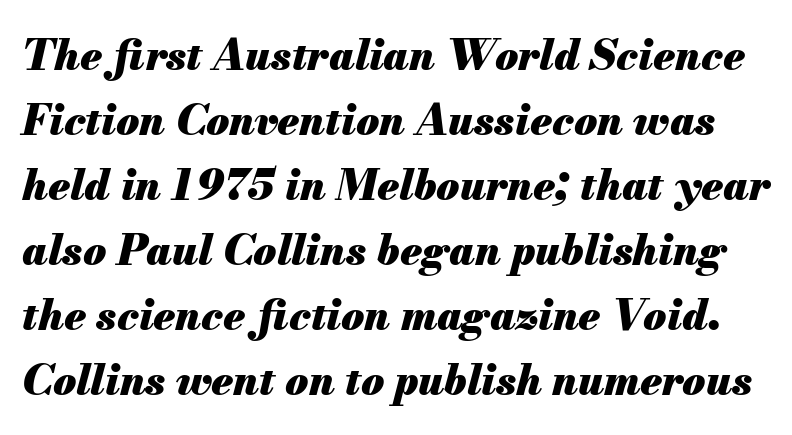
{"italic": "yes", "lean": "right", "slant_degrees": 13, "bold": "yes", "weight": "heavy", "width": "normal", "stroke_contrast": "medium", "x_height": "small", "monospaced": "no", "underline": "no", "line_spacing": "normal", "line_spacing_ratio": 1.55, "letter_spacing": "normal", "letter_spacing_em": 0.0, "glyph_px": 42}
